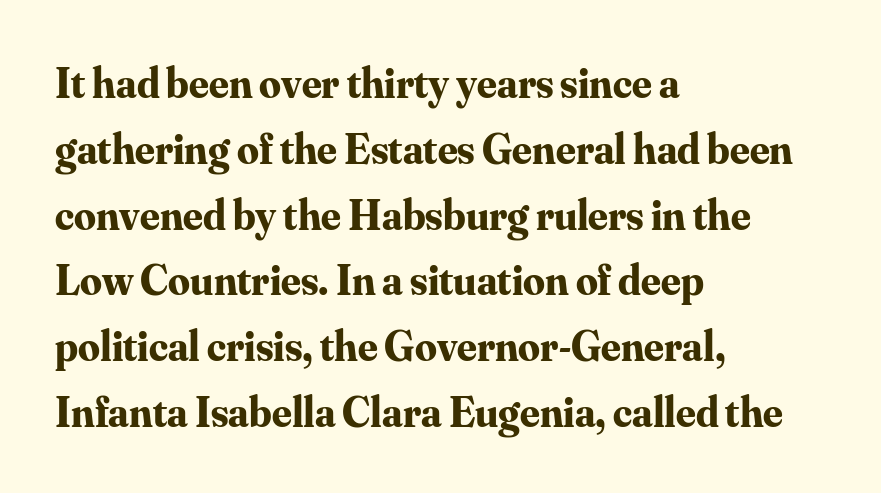
{"serif": "yes", "italic": "no", "bold": "yes", "weight": "bold", "width": "normal", "stroke_contrast": "medium", "x_height": "small", "monospaced": "no", "underline": "no", "align": "left", "line_spacing": "normal", "line_spacing_ratio": 1.53, "letter_spacing": "normal", "letter_spacing_em": 0.0, "glyph_px": 43}
